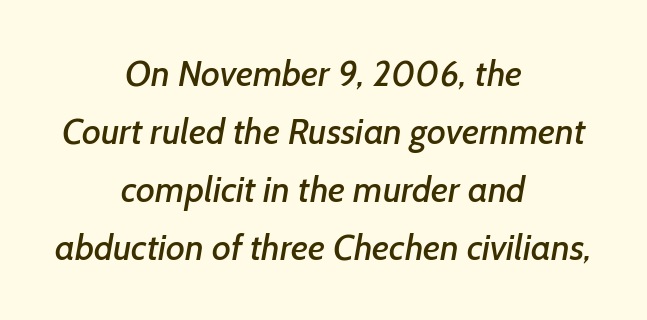
Q: Is the typeface a serif or a sans-serif typeface? A: Sans-serif.
Q: Is the text underlined? A: No.
Q: How is the paragraph aligned? A: Centered.
Q: Is the spacing between letters normal or unusually wide? A: Normal.
Q: Is the spacing between lines tight, normal or loose? A: Normal.
Q: Width (condensed, normal, or wide)? A: Normal.
Q: Stroke contrast? A: Low.
Q: x-height? A: Medium.
Q: Monospaced? A: No.
